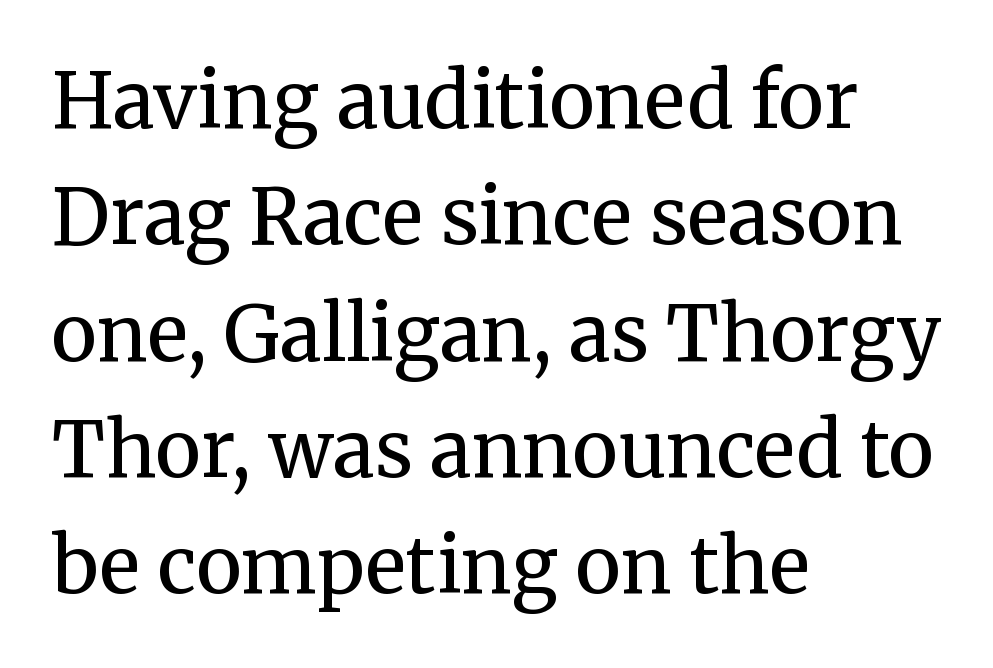
The image shows 77 px regular-weight serif type, upright; set left-aligned, normal line spacing (1.51x), normal letter spacing, not underlined; medium stroke contrast and a medium x-height.
